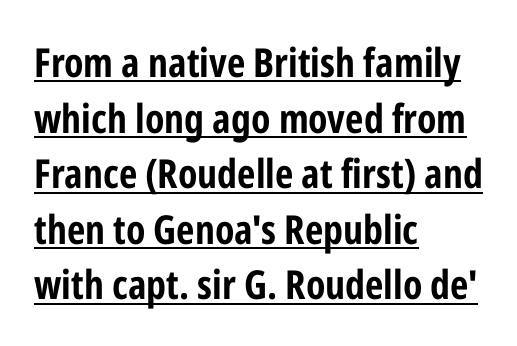
Q: Is the text bold? A: Yes.
Q: Is the text italic (slanted)? A: No, it is upright.
Q: Is the typeface a serif or a sans-serif typeface? A: Sans-serif.
Q: Is the text underlined? A: Yes.
Q: How is the paragraph aligned? A: Left-aligned.
Q: Is the spacing between letters normal or unusually wide? A: Normal.
Q: Is the spacing between lines tight, normal or loose? A: Normal.
Q: Width (condensed, normal, or wide)? A: Condensed.
Q: Stroke contrast? A: Low.
Q: x-height? A: Medium.
Q: Monospaced? A: No.
